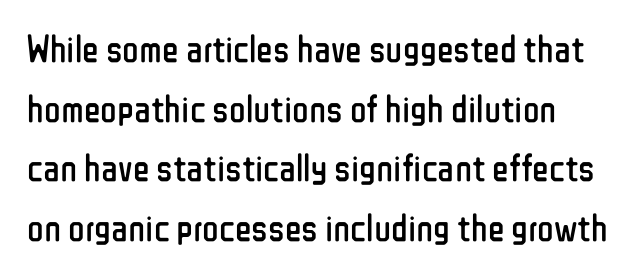
The image shows 39 px regular-weight, condensed sans-serif type, upright; set normal line spacing (1.53x), normal letter spacing, not underlined; low stroke contrast and a medium x-height.
